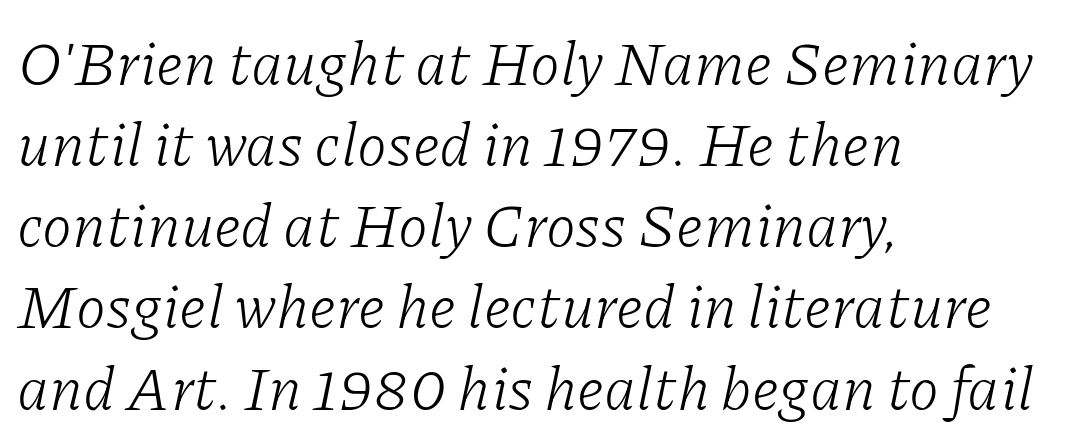
{"serif": "yes", "italic": "yes", "lean": "right", "slant_degrees": 11, "bold": "no", "weight": "light", "width": "normal", "stroke_contrast": "low", "x_height": "medium", "monospaced": "no", "underline": "no", "align": "left", "line_spacing": "normal", "line_spacing_ratio": 1.33, "letter_spacing": "normal", "letter_spacing_em": 0.0, "glyph_px": 61}
